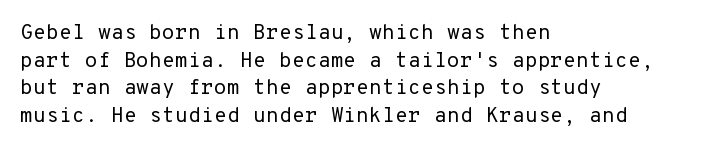
Teacher's note: observe the even left margin — that is flush-left alignment. The line texture is even and compact thanks to regular tracking. The lettering stays uniformly vertical, giving the passage a roman look. The baseline area is clear.
